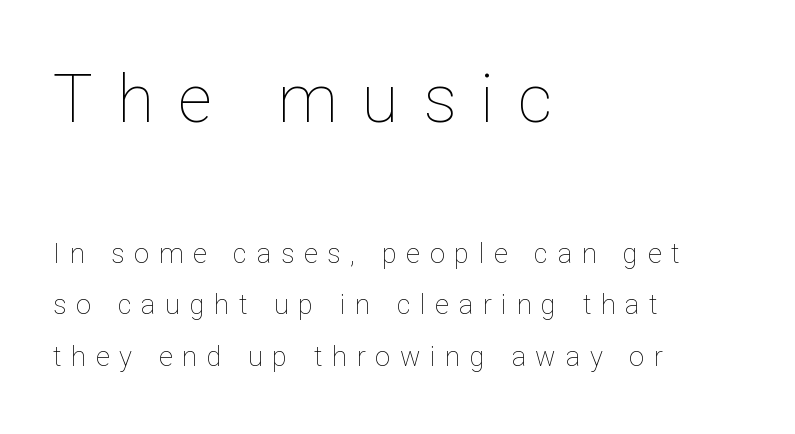
Words float on clear page, feet unadorned. The tracking jumps out immediately: characters are airy and widely separated. If you squint, the top block still reads clearly — it's the larger of the two. This sample trades compactness for vertical openness between lines. A typesetter would call this proportional, since set widths differ per character. Posture: upright roman.
